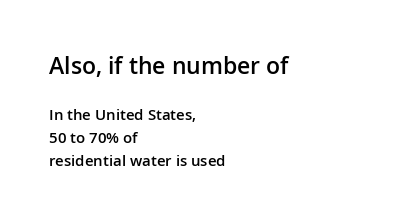
The image shows 23 px text type, upright; set left-aligned, normal line spacing (1.54x), normal letter spacing, not underlined; the first (top) block is 1.53x larger.
